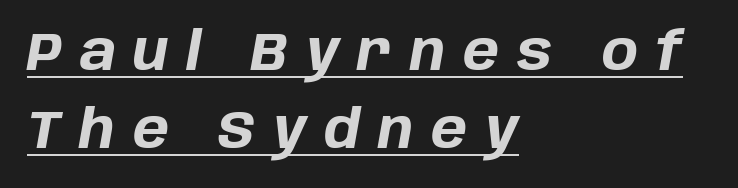
The image shows 54 px bold type, italic (leaning right); set left-aligned, normal line spacing (1.44x), unusually wide letter spacing (+0.33 em), underlined; low stroke contrast and a large x-height.
